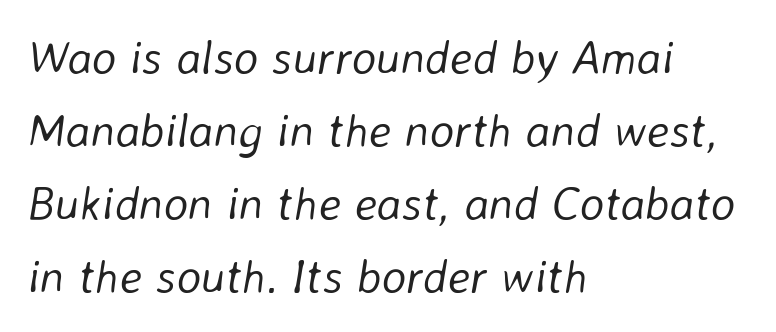
The image shows 47 px light type, italic (leaning right); set left-aligned, normal line spacing (1.55x), normal letter spacing, not underlined; low stroke contrast and a medium x-height.
